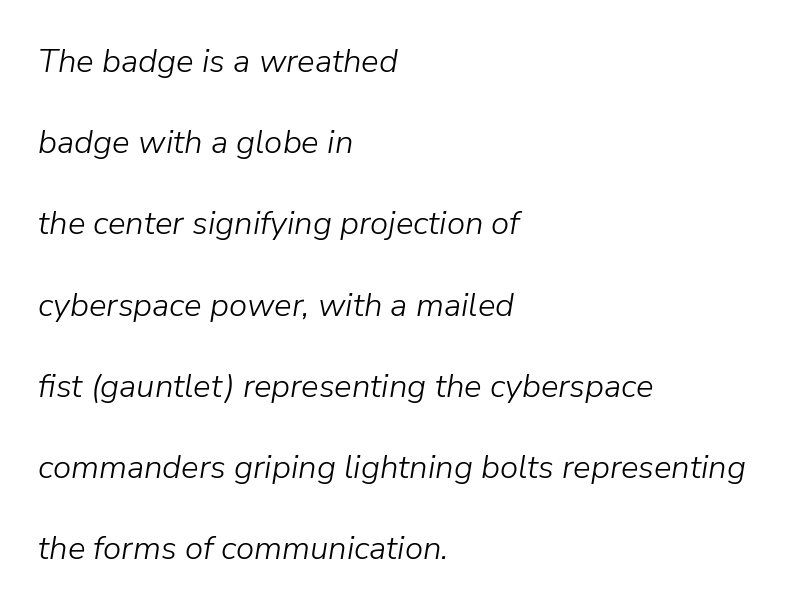
Q: Is the text bold? A: No.
Q: Is the text italic (slanted)? A: Yes, it leans right by about 9 degrees.
Q: Is the text underlined? A: No.
Q: How is the paragraph aligned? A: Left-aligned.
Q: Is the spacing between letters normal or unusually wide? A: Normal.
Q: Is the spacing between lines tight, normal or loose? A: Loose.
Q: Width (condensed, normal, or wide)? A: Normal.
Q: Stroke contrast? A: Low.
Q: x-height? A: Medium.
Q: Monospaced? A: No.
